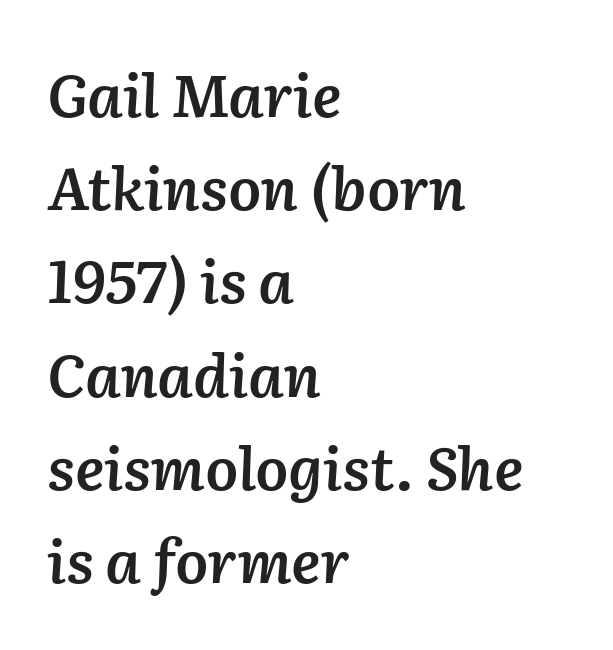
Q: Is the text bold? A: Semi-bold.
Q: Is the text italic (slanted)? A: Yes, it leans right by about 2 degrees.
Q: Is the text underlined? A: No.
Q: How is the paragraph aligned? A: Left-aligned.
Q: Is the spacing between letters normal or unusually wide? A: Normal.
Q: Is the spacing between lines tight, normal or loose? A: Normal.
Q: Width (condensed, normal, or wide)? A: Normal.
Q: Stroke contrast? A: Low.
Q: x-height? A: Medium.
Q: Monospaced? A: No.
